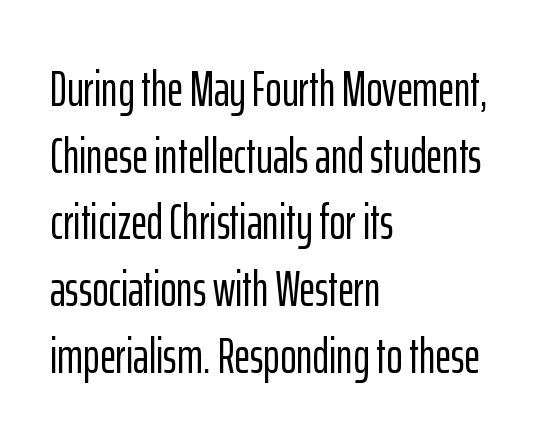
Q: Is the text italic (slanted)? A: No, it is upright.
Q: Is the typeface a serif or a sans-serif typeface? A: Sans-serif.
Q: Is the text underlined? A: No.
Q: How is the paragraph aligned? A: Left-aligned.
Q: Is the spacing between letters normal or unusually wide? A: Normal.
Q: Is the spacing between lines tight, normal or loose? A: Normal.
Q: Width (condensed, normal, or wide)? A: Condensed.
Q: Stroke contrast? A: Low.
Q: x-height? A: Medium.
Q: Monospaced? A: No.
